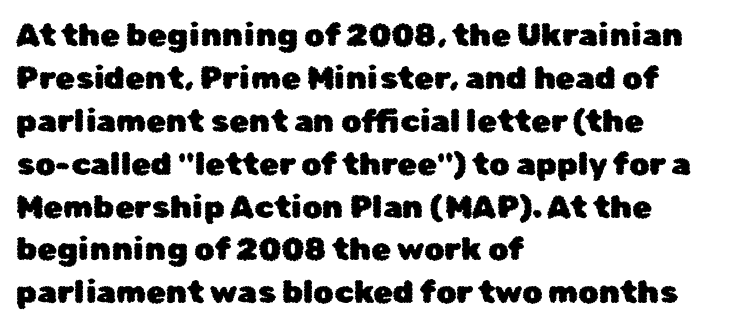
The letters stand straight up with perfectly vertical stems. Compared with typical paragraphs, the rows here are spaced about the same. Reading down the block, your eye returns to a fixed left position each line. Check where the strokes stop: nothing finishes them off — pure sans. Words appear dense and cohesive because spacing is normal.
